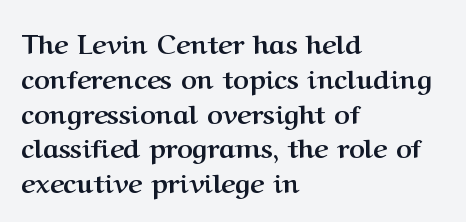
Q: Is the text bold? A: Yes.
Q: Is the text italic (slanted)? A: No, it is upright.
Q: Is the text underlined? A: No.
Q: How is the paragraph aligned? A: Left-aligned.
Q: Is the spacing between letters normal or unusually wide? A: Normal.
Q: Is the spacing between lines tight, normal or loose? A: Normal.
